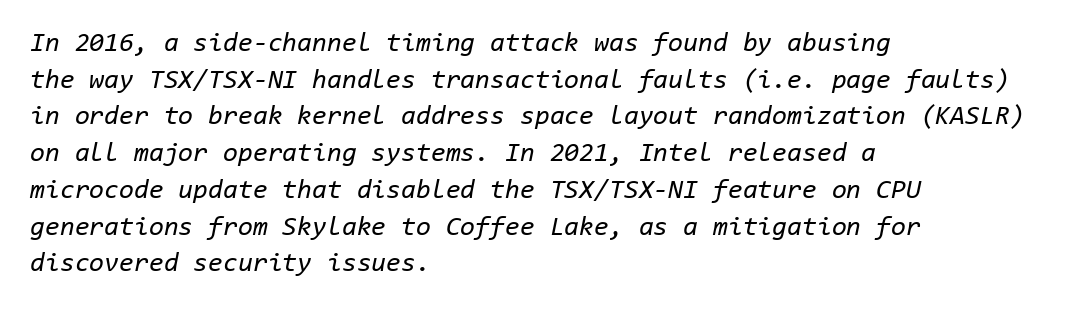
The image shows 27 px text type, italic (leaning right); set left-aligned, normal line spacing (1.36x), normal letter spacing, not underlined.
